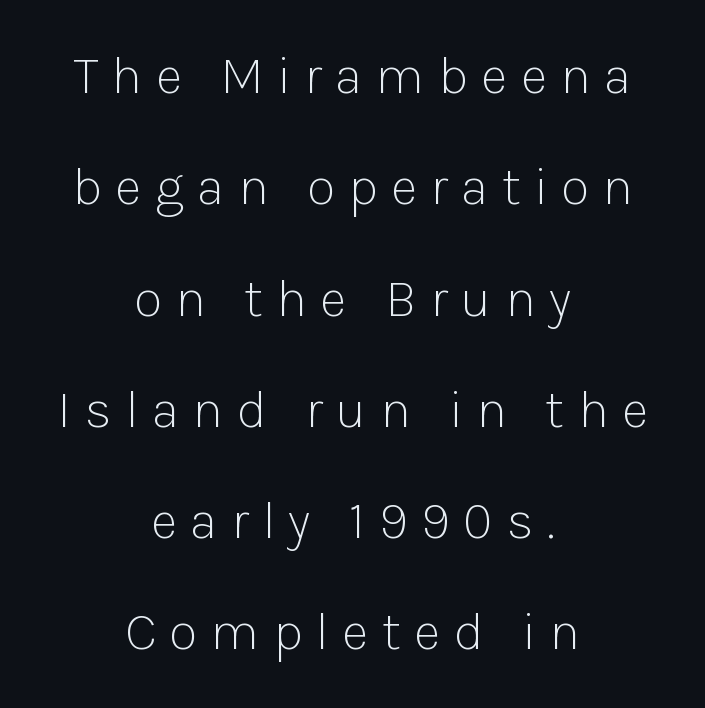
These lines stack symmetrically, like a column narrowing and widening about its center. A bare baseline throughout the passage. Think of a printed novel: that variable character pitch is what you see here. The characters are drawn with everyday or finer stroke widths. The axis of the letterforms is exactly vertical. The type family on display is of the sans-serif kind.
